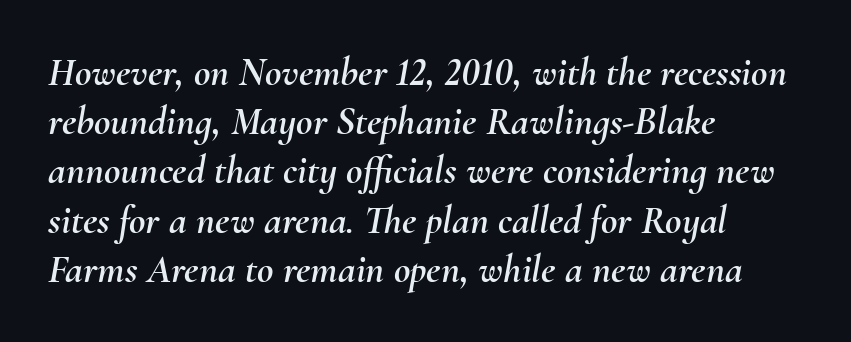
The image shows 40 px text type, italic (leaning right); set left-aligned, line spacing 1.23x, normal letter spacing, not underlined; medium stroke contrast and a small x-height.
